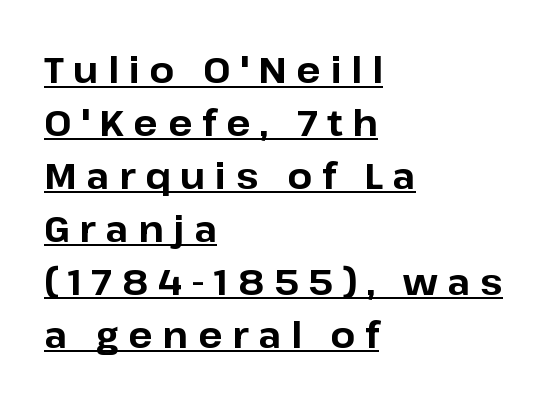
The image shows 36 px bold sans-serif type, upright; set left-aligned, normal line spacing (1.47x), unusually wide letter spacing (+0.27 em), underlined; low stroke contrast and a medium x-height.
